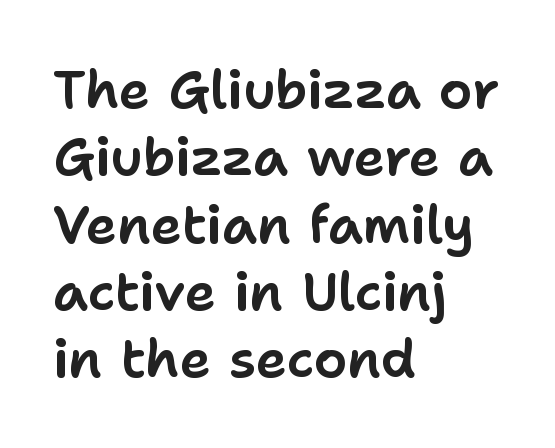
Evenly set lines give the paragraph a standard silhouette. Nobody drew a line under any word here. Left-aligned paragraph, ragged on the right. Stroke terminals: plain, sans-serif.
